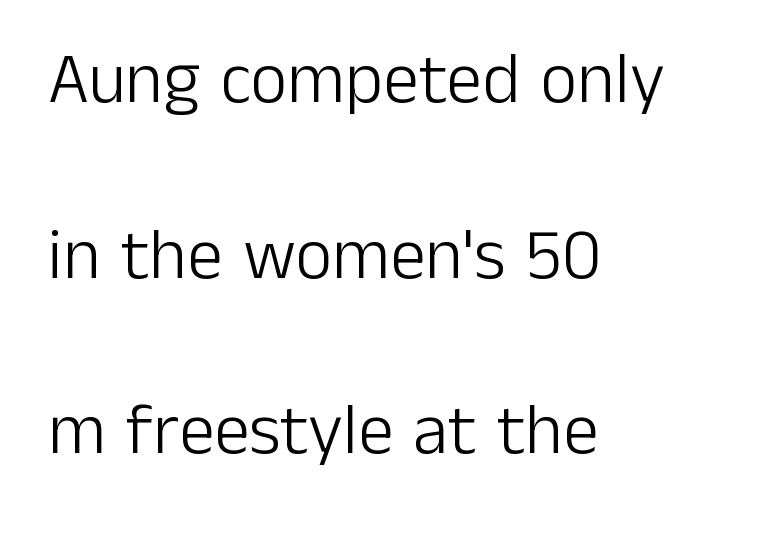
{"serif": "no", "italic": "no", "bold": "no", "weight": "light", "width": "normal", "stroke_contrast": "low", "x_height": "medium", "monospaced": "no", "underline": "no", "align": "left", "line_spacing": "loose", "line_spacing_ratio": 2.44, "letter_spacing": "normal", "letter_spacing_em": 0.0, "glyph_px": 72}
